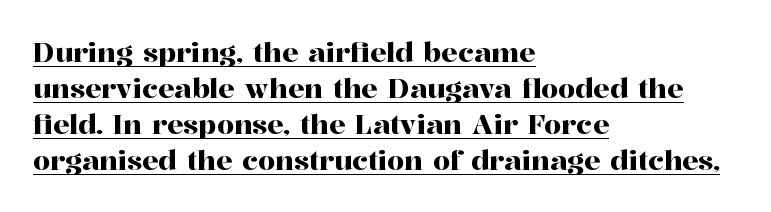
The lettering is marked with a stroke running underneath it. Default kerning and tracking; the words read as compact shapes. Reading down the block, your eye returns to a fixed left position each line. Ascenders rise straight up at ninety degrees. Leading matches the norm, producing a regular column.
